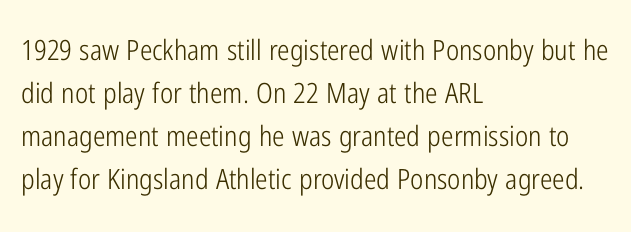
The image shows 28 px light, condensed sans-serif type, upright; set left-aligned, normal line spacing (1.54x), normal letter spacing, not underlined; low stroke contrast and a medium x-height.
